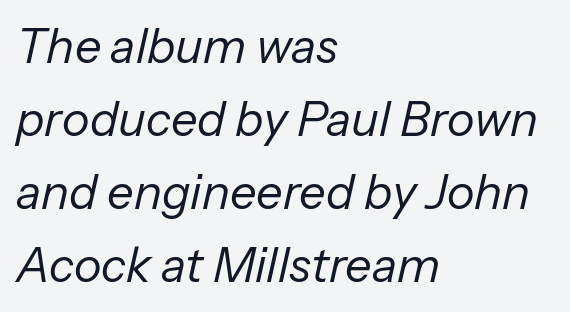
{"italic": "yes", "lean": "right", "slant_degrees": 13, "bold": "no", "weight": "regular", "width": "normal", "stroke_contrast": "low", "x_height": "medium", "monospaced": "no", "underline": "no", "align": "left", "line_spacing": "normal", "line_spacing_ratio": 1.55, "letter_spacing": "normal", "letter_spacing_em": 0.0, "glyph_px": 47}
